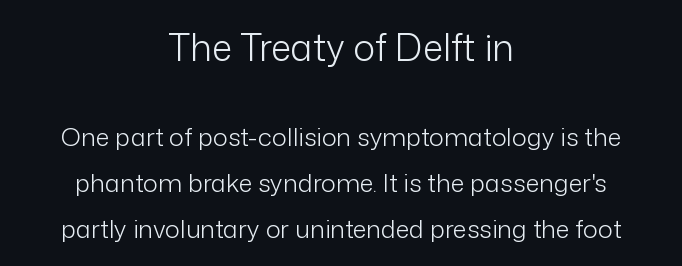
The image shows 37 px light sans-serif type, upright; set centered, line spacing 1.84x, normal letter spacing, not underlined; the first (top) block is 1.48x larger; low stroke contrast and a medium x-height.
